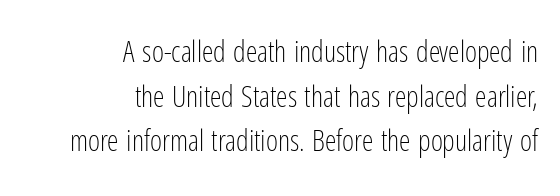
In terms of letterform style, serifs are entirely absent. Counters stay open thanks to moderate or lighter strokes. Compared with typical paragraphs, the rows here are spaced about the same. Teacher's note: observe the even right margin — that is flush-right alignment. Quick note: not italic, upright.
